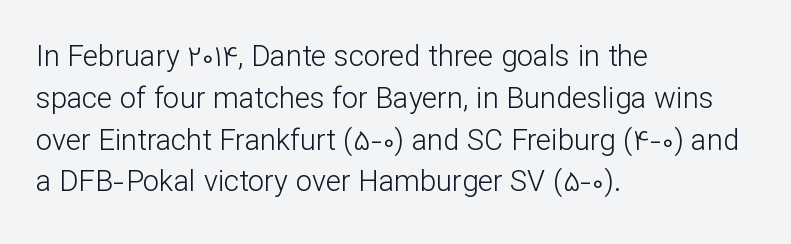
The image shows 29 px light sans-serif type, upright; set left-aligned, normal line spacing (1.44x), normal letter spacing, not underlined; low stroke contrast and a medium x-height.
